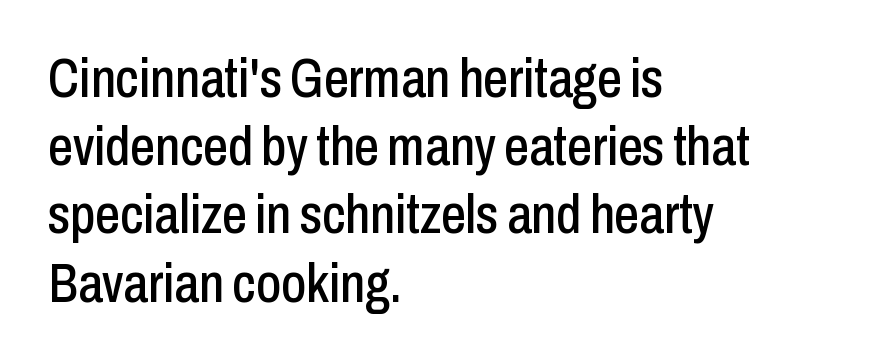
Q: Is the text italic (slanted)? A: No, it is upright.
Q: Is the typeface a serif or a sans-serif typeface? A: Sans-serif.
Q: Is the text underlined? A: No.
Q: How is the paragraph aligned? A: Left-aligned.
Q: Is the spacing between letters normal or unusually wide? A: Normal.
Q: Width (condensed, normal, or wide)? A: Condensed.
Q: Stroke contrast? A: Low.
Q: x-height? A: Medium.
Q: Monospaced? A: No.
